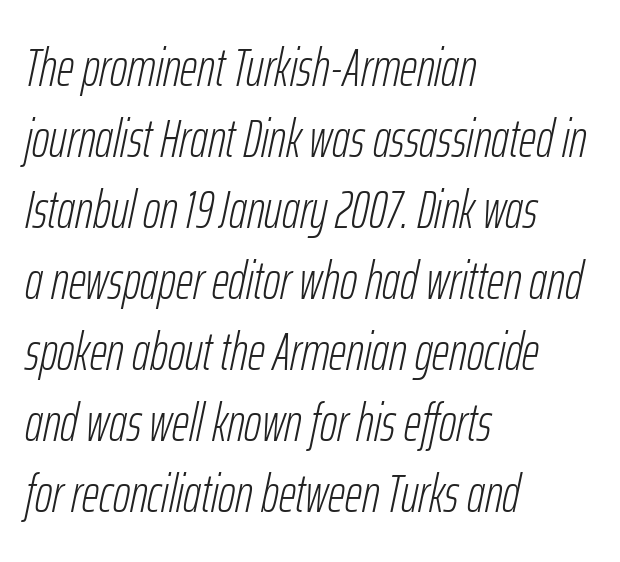
Q: Is the text bold? A: No.
Q: Is the text italic (slanted)? A: Yes, it leans right by about 12 degrees.
Q: Is the text underlined? A: No.
Q: How is the paragraph aligned? A: Left-aligned.
Q: Is the spacing between letters normal or unusually wide? A: Normal.
Q: Is the spacing between lines tight, normal or loose? A: Normal.
Q: Width (condensed, normal, or wide)? A: Condensed.
Q: Stroke contrast? A: Low.
Q: x-height? A: Medium.
Q: Monospaced? A: No.
